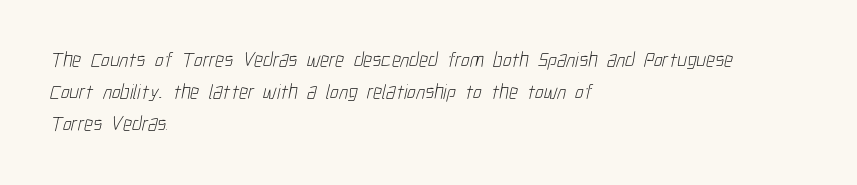
{"bold": "no", "underline": "no", "align": "left", "line_spacing": "normal", "line_spacing_ratio": 1.53, "letter_spacing": "normal", "letter_spacing_em": 0.0, "glyph_px": 21}
